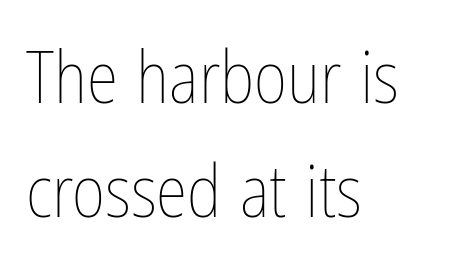
Weight: in the light-to-regular range. Posture: upright roman. These lines stack with their left ends in a neat column. The specimen omits any rule beneath the text block's lines. The passage shown has conventional tracking throughout. Proportional: the letters do not fall into vertical columns.
